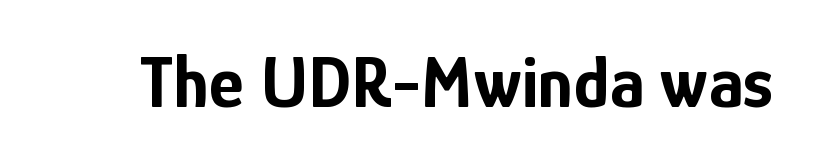
The image shows 74 px bold, condensed sans-serif type, upright; set normal letter spacing, not underlined; low stroke contrast and a medium x-height.
